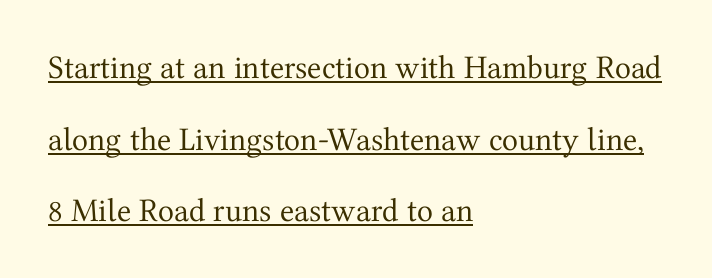
The image shows 33 px regular-weight serif type, upright; set left-aligned, loose line spacing (2.17x), normal letter spacing, underlined; medium stroke contrast and a medium x-height.
